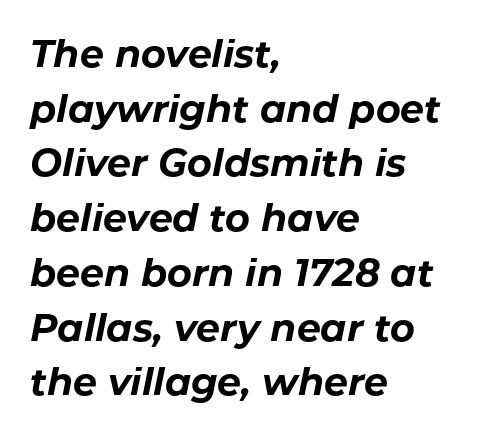
The image shows 38 px bold type, italic (leaning right); set left-aligned, normal line spacing (1.44x), normal letter spacing, not underlined; low stroke contrast and a medium x-height.
